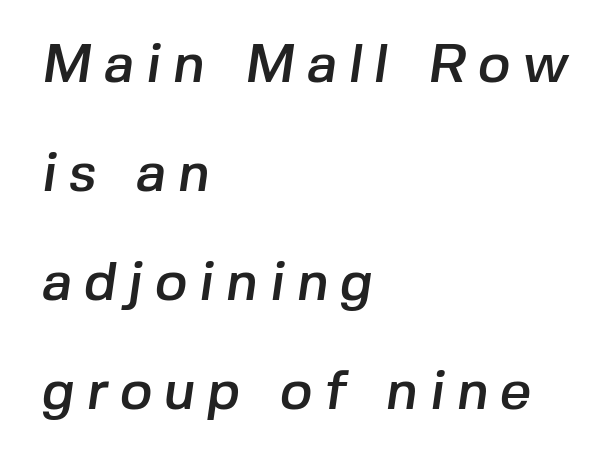
{"serif": "no", "width": "normal", "stroke_contrast": "low", "x_height": "medium", "monospaced": "no", "underline": "no", "align": "left", "line_spacing": "loose", "line_spacing_ratio": 1.98, "letter_spacing": "wide", "letter_spacing_em": 0.21, "glyph_px": 55}
